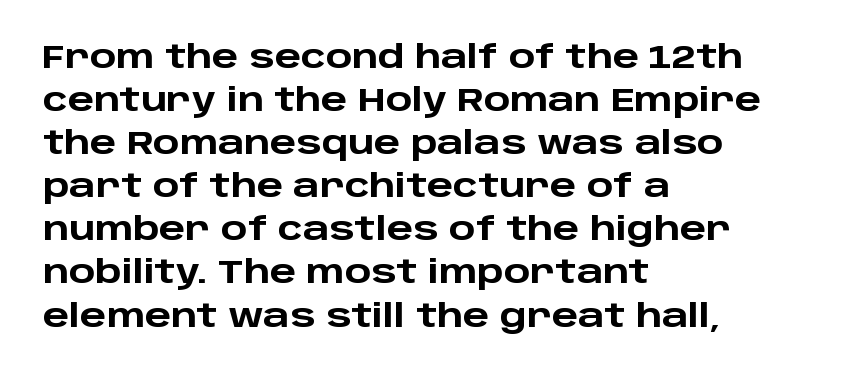
{"serif": "no", "italic": "no", "bold": "yes", "weight": "heavy", "width": "wide", "stroke_contrast": "low", "x_height": "large", "monospaced": "no", "underline": "no", "align": "left", "line_spacing": "normal", "line_spacing_ratio": 1.39, "letter_spacing": "normal", "letter_spacing_em": 0.0, "glyph_px": 31}
